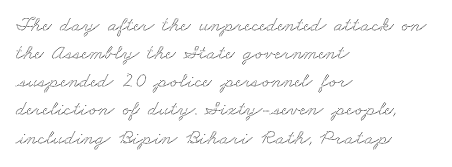
Beneath every word, the page is bare. Each word holds together tightly as a unit, with standard inter-letter gaps. Evenly set lines give the paragraph a standard silhouette. The passage is arranged the way most books set body copy — flush left.
